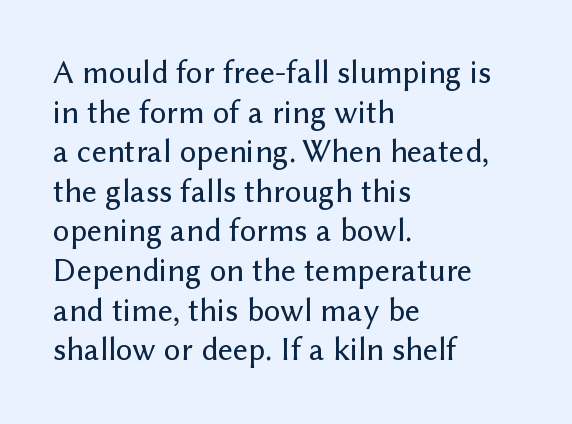
The image shows 33 px sans-serif type, upright; set left-aligned, line spacing 1.2x, normal letter spacing, not underlined; low stroke contrast and a medium x-height.
